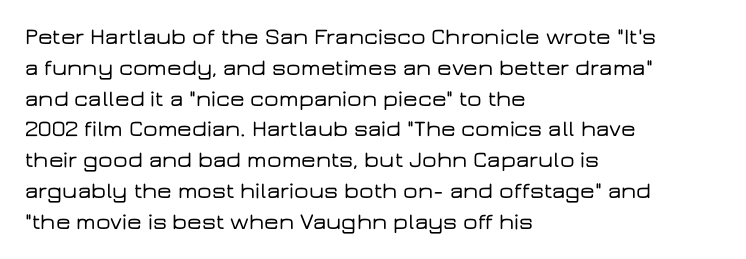
The glyphs are unaccompanied by any horizontal stroke below them. Quick note: not italic, upright. Each word holds together tightly as a unit, with standard inter-letter gaps. The paragraph shown leans on its left margin. Does the leading feel generous? No, just average.
